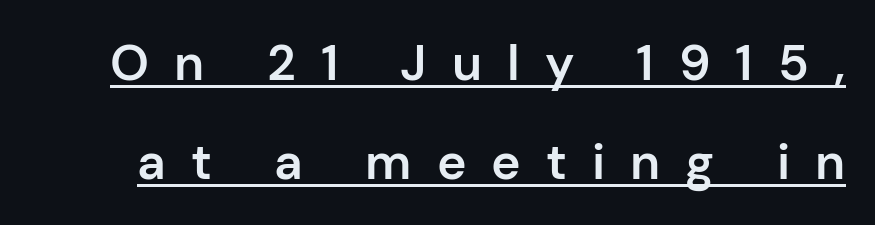
The image shows 50 px semibold sans-serif type, upright; set loose line spacing (1.98x), unusually wide letter spacing (+0.5 em), underlined; low stroke contrast and a medium x-height.
